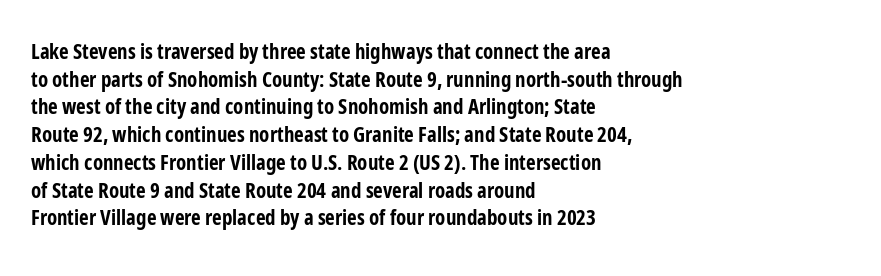
The image shows 21 px bold type, upright; set left-aligned, normal line spacing (1.32x), normal letter spacing, not underlined.
